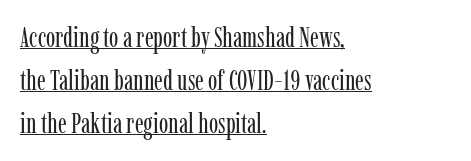
The image shows 28 px regular-weight, condensed serif type, upright; set left-aligned, normal line spacing (1.54x), normal letter spacing, underlined; low stroke contrast and a medium x-height.
